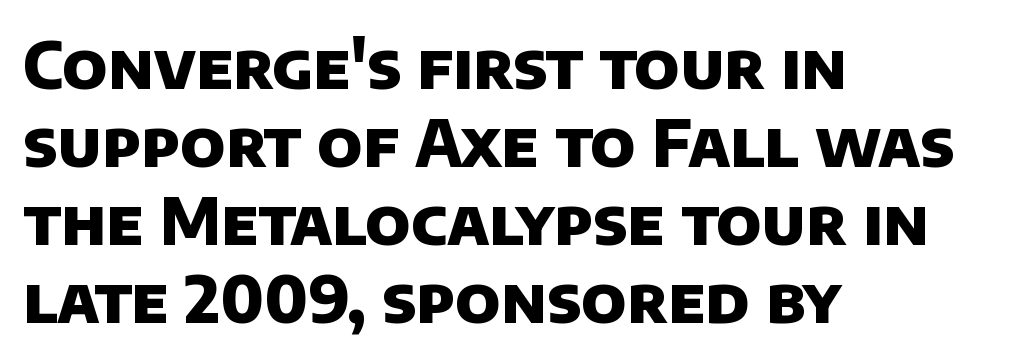
Q: Is the text bold? A: Yes.
Q: Is the typeface a serif or a sans-serif typeface? A: Sans-serif.
Q: Is the text underlined? A: No.
Q: How is the paragraph aligned? A: Left-aligned.
Q: Is the spacing between letters normal or unusually wide? A: Normal.
Q: Width (condensed, normal, or wide)? A: Normal.
Q: Stroke contrast? A: Low.
Q: x-height? A: Large.
Q: Monospaced? A: No.
